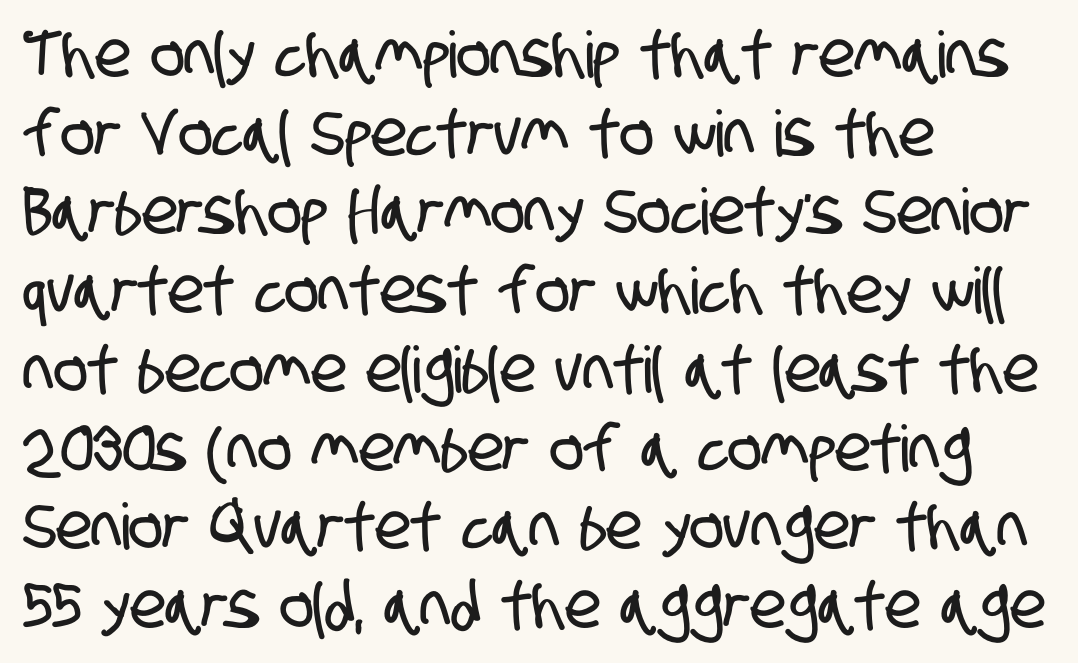
The image shows 64 px condensed sans-serif type; set left-aligned, line spacing 1.23x, normal letter spacing, not underlined; low stroke contrast and a large x-height.
